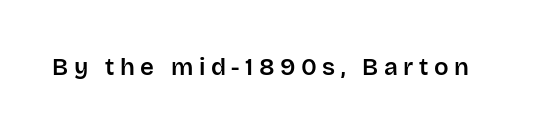
Q: Is the text italic (slanted)? A: No, it is upright.
Q: Is the text underlined? A: No.
Q: Is the spacing between letters normal or unusually wide? A: Unusually wide.
